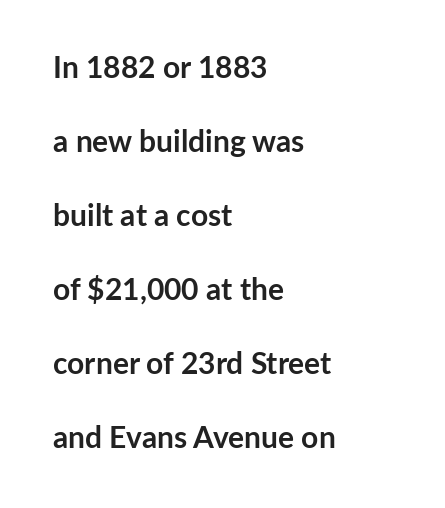
{"serif": "no", "italic": "no", "bold": "yes", "weight": "semibold", "width": "normal", "stroke_contrast": "low", "x_height": "medium", "monospaced": "no", "underline": "no", "align": "left", "line_spacing": "loose", "line_spacing_ratio": 2.47, "letter_spacing": "normal", "letter_spacing_em": 0.0, "glyph_px": 30}
